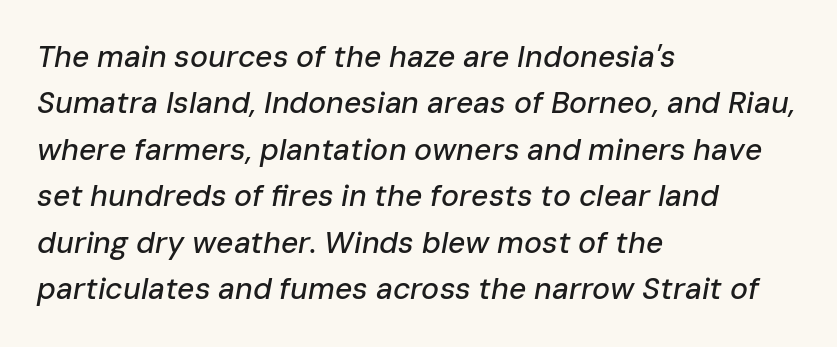
The face used here is rendered with its standard letterfit. Tall strokes in this sample are angled rather than plumb. Quick note: interline space is typical. Unmarked baselines from the first word to the last. Looks like regular typesetting: each glyph gets only the width it needs. A student would call this left alignment; a typographer would say flush left, rag right.
